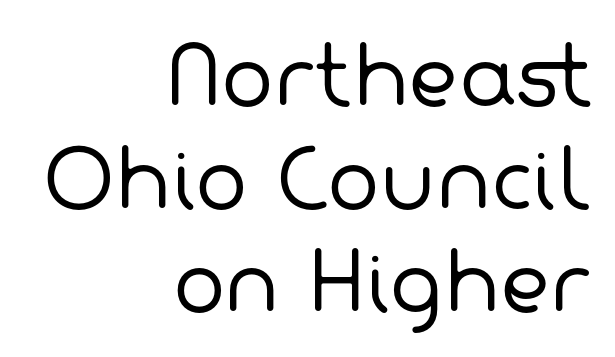
The image shows 78 px regular-weight sans-serif type; set right-aligned, normal line spacing (1.32x), normal letter spacing, not underlined; low stroke contrast and a medium x-height.
